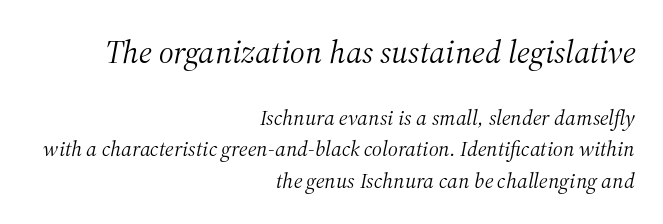
The image shows 33 px light serif type, italic (leaning right); set right-aligned, normal line spacing (1.43x), normal letter spacing, not underlined; the first (top) block is 1.5x larger; medium stroke contrast and a medium x-height.
